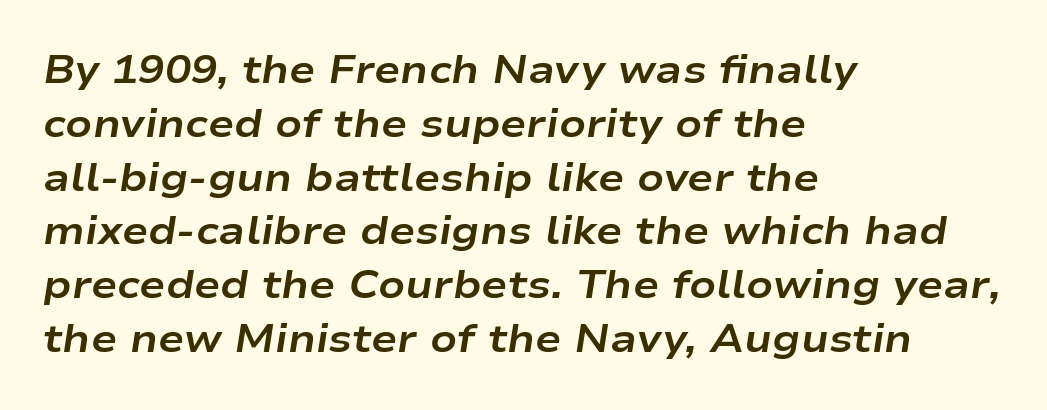
Q: Is the text bold? A: Yes.
Q: Is the text italic (slanted)? A: Yes, it leans right by about 9 degrees.
Q: Is the text underlined? A: No.
Q: How is the paragraph aligned? A: Left-aligned.
Q: Is the spacing between letters normal or unusually wide? A: Normal.
Q: Is the spacing between lines tight, normal or loose? A: Normal.
Q: Width (condensed, normal, or wide)? A: Wide.
Q: Stroke contrast? A: Low.
Q: x-height? A: Medium.
Q: Monospaced? A: No.
